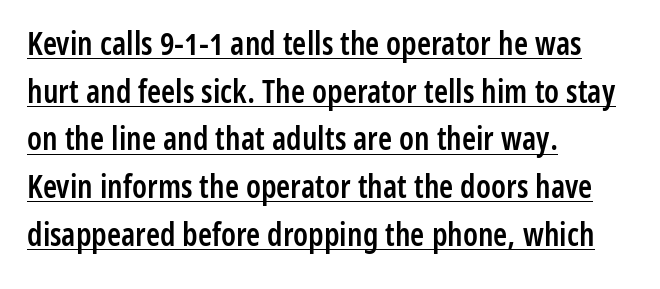
The image shows 32 px semibold, condensed sans-serif type, upright; set left-aligned, normal line spacing (1.49x), normal letter spacing, underlined; low stroke contrast and a medium x-height.
